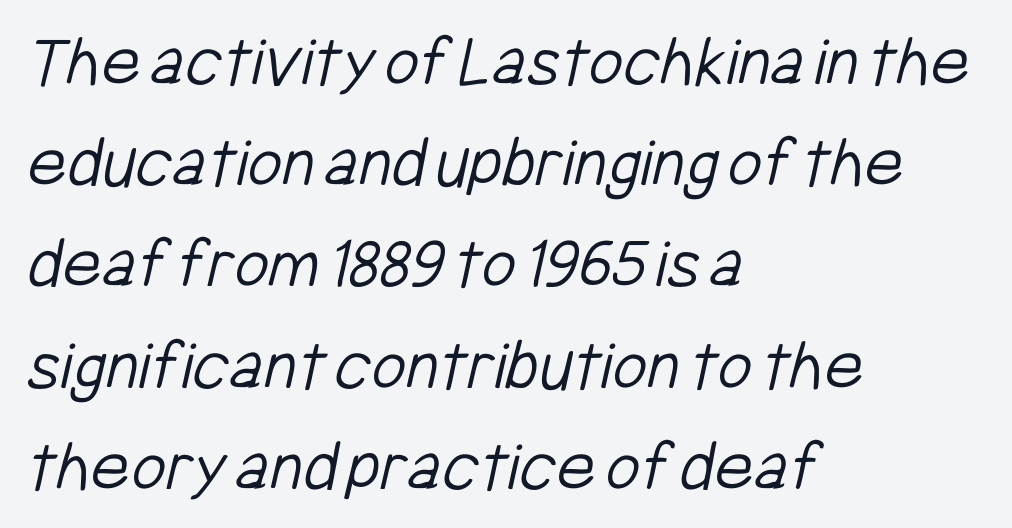
{"serif": "no", "bold": "no", "weight": "light", "width": "condensed", "stroke_contrast": "low", "x_height": "medium", "monospaced": "no", "underline": "no", "align": "left", "line_spacing": "normal", "line_spacing_ratio": 1.35, "letter_spacing": "normal", "letter_spacing_em": 0.0, "glyph_px": 75}
